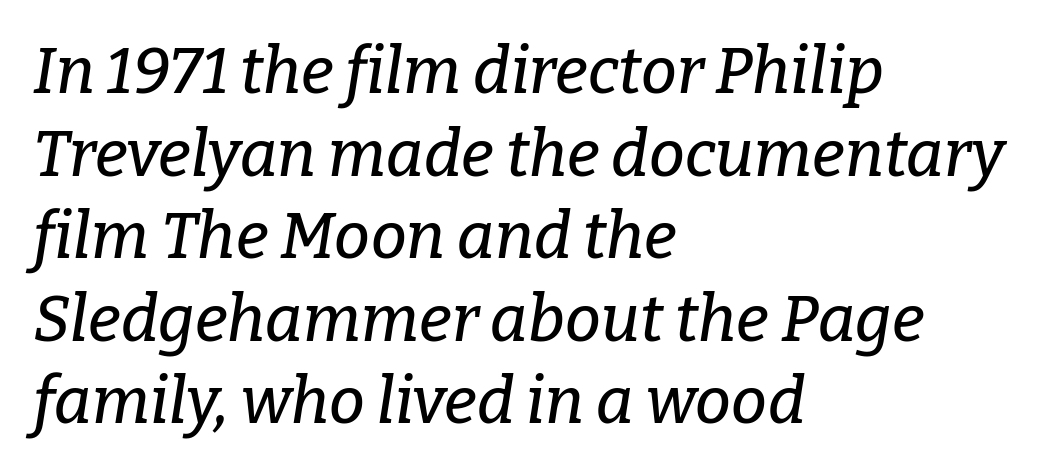
The image shows 64 px serif type, italic (leaning right); set left-aligned, normal line spacing (1.29x), normal letter spacing, not underlined; low stroke contrast and a medium x-height.
